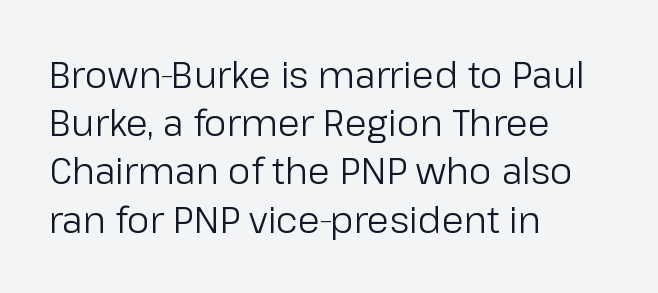
The image shows 36 px regular-weight sans-serif type, upright; set left-aligned, normal line spacing (1.34x), normal letter spacing, not underlined; low stroke contrast and a medium x-height.
